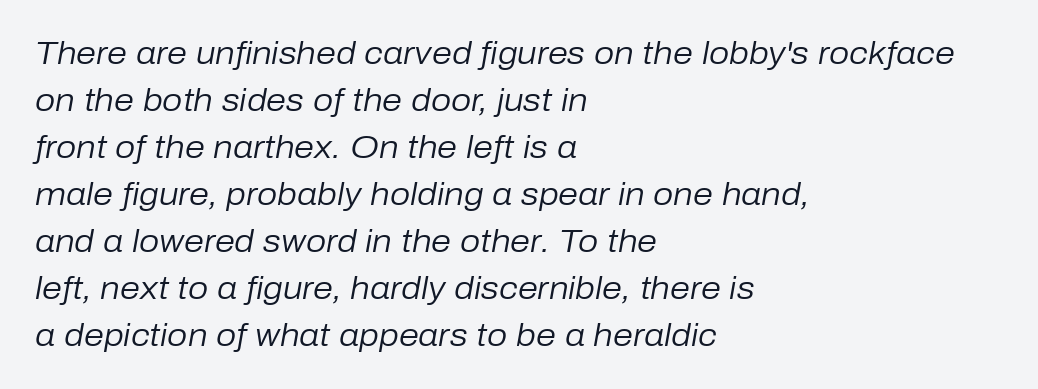
The text carries the slant typical of an italic or oblique font. The foot of each line stays bare and open. The gaps between neighbouring characters are ordinary and unremarkable. Evenly set lines give the paragraph a standard silhouette.
